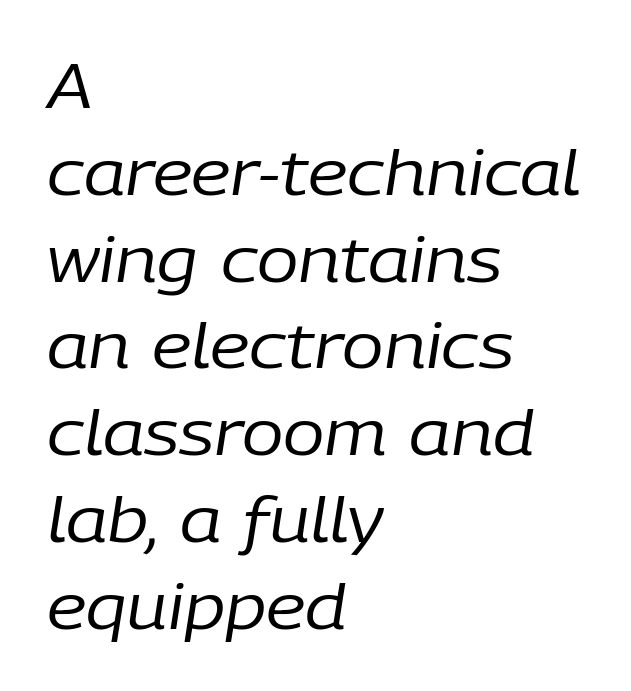
Anything drawn beneath the words? Only blank space. The letters advance in unequal steps, a hallmark of proportional type. If you measured baseline to baseline, you'd find a middling distance. The ragged edge is on the right, which tells us the setting is flush left. Slant detected: the letters are inclined.
